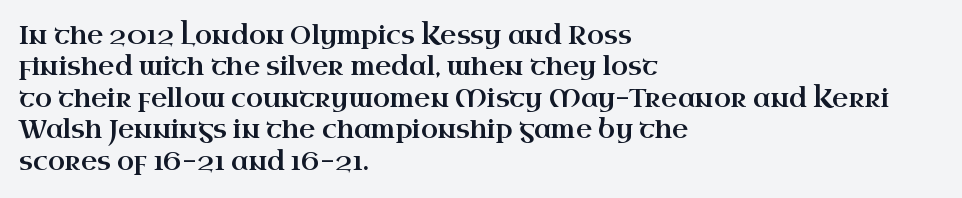
{"italic": "no", "underline": "no", "align": "left", "line_spacing": "normal", "line_spacing_ratio": 1.26, "letter_spacing": "normal", "letter_spacing_em": 0.0, "glyph_px": 25}
